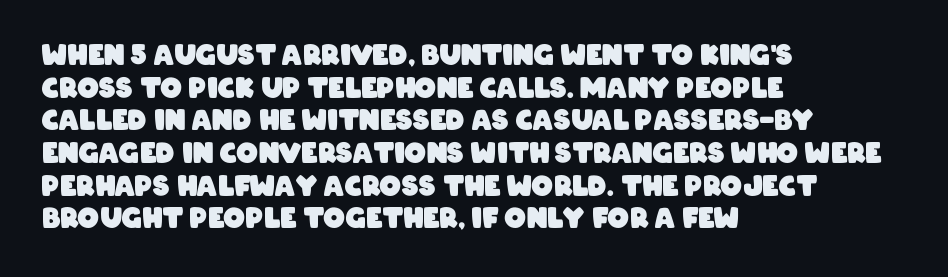
{"bold": "yes", "underline": "no", "align": "left", "line_spacing_ratio": 1.21, "letter_spacing": "normal", "letter_spacing_em": 0.0, "glyph_px": 27}
